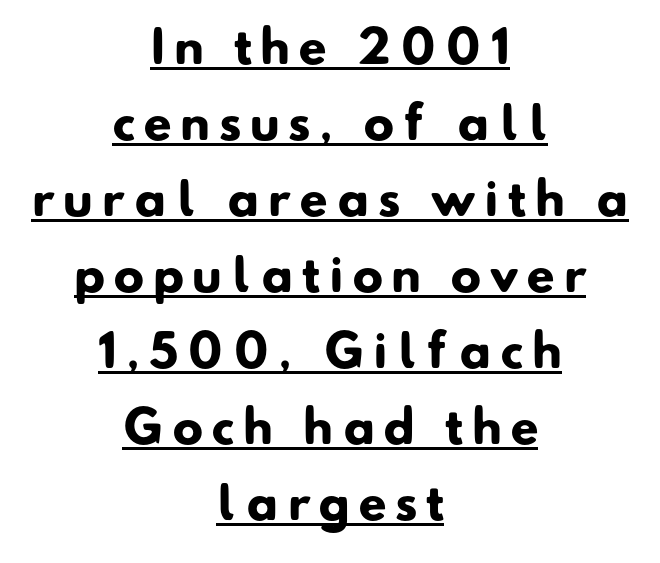
{"serif": "no", "bold": "yes", "weight": "heavy", "width": "normal", "stroke_contrast": "low", "x_height": "small", "monospaced": "no", "underline": "yes", "align": "center", "line_spacing": "normal", "line_spacing_ratio": 1.69, "letter_spacing": "wide", "letter_spacing_em": 0.2, "glyph_px": 45}
